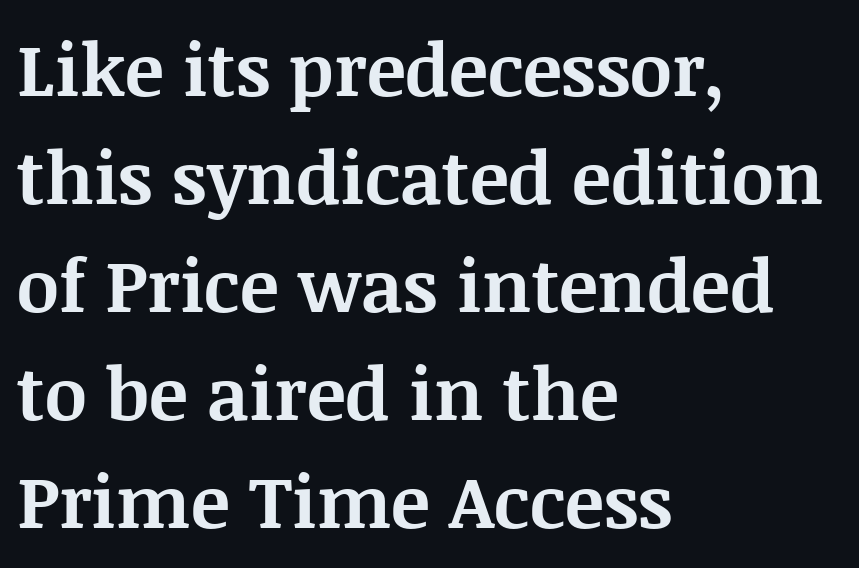
The image shows 73 px bold serif type, upright; set left-aligned, normal line spacing (1.48x), normal letter spacing, not underlined; medium stroke contrast and a large x-height.
